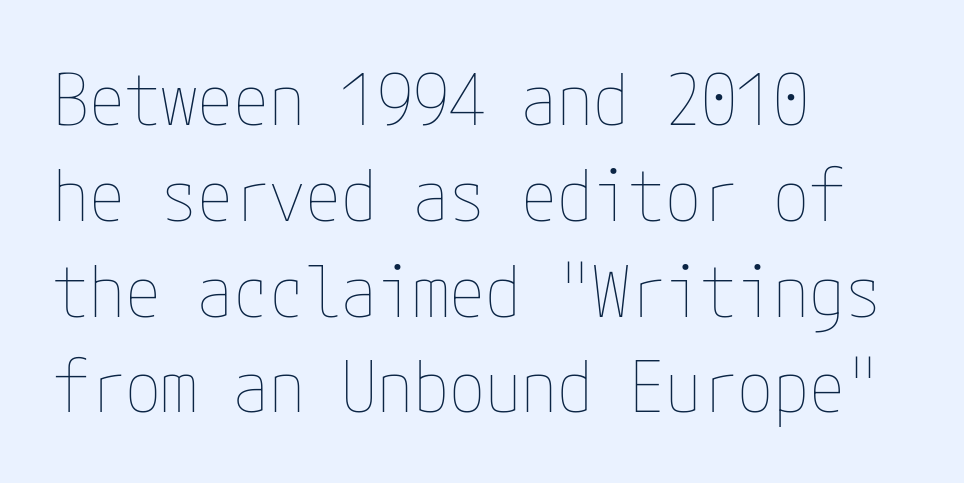
{"italic": "no", "bold": "no", "weight": "thin", "width": "condensed", "stroke_contrast": "low", "x_height": "medium", "underline": "no", "align": "left", "line_spacing": "normal", "line_spacing_ratio": 1.33, "letter_spacing": "normal", "letter_spacing_em": 0.0, "glyph_px": 72}
